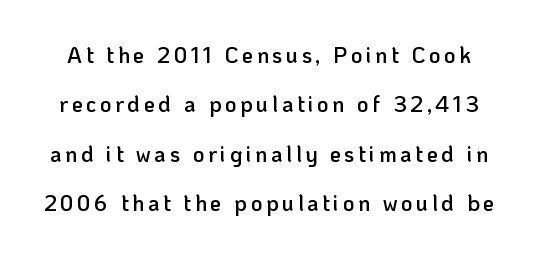
Q: Is the text bold? A: Semi-bold.
Q: Is the text italic (slanted)? A: No, it is upright.
Q: Is the text underlined? A: No.
Q: Is the spacing between lines tight, normal or loose? A: Loose.
